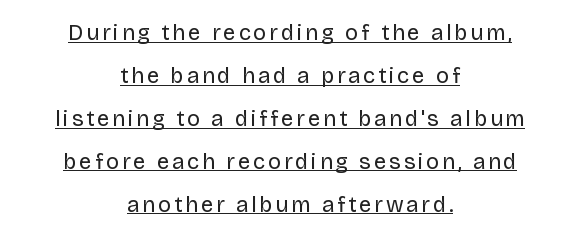
{"italic": "no", "bold": "no", "underline": "yes", "align": "center", "line_spacing": "loose", "line_spacing_ratio": 1.95, "glyph_px": 22}
